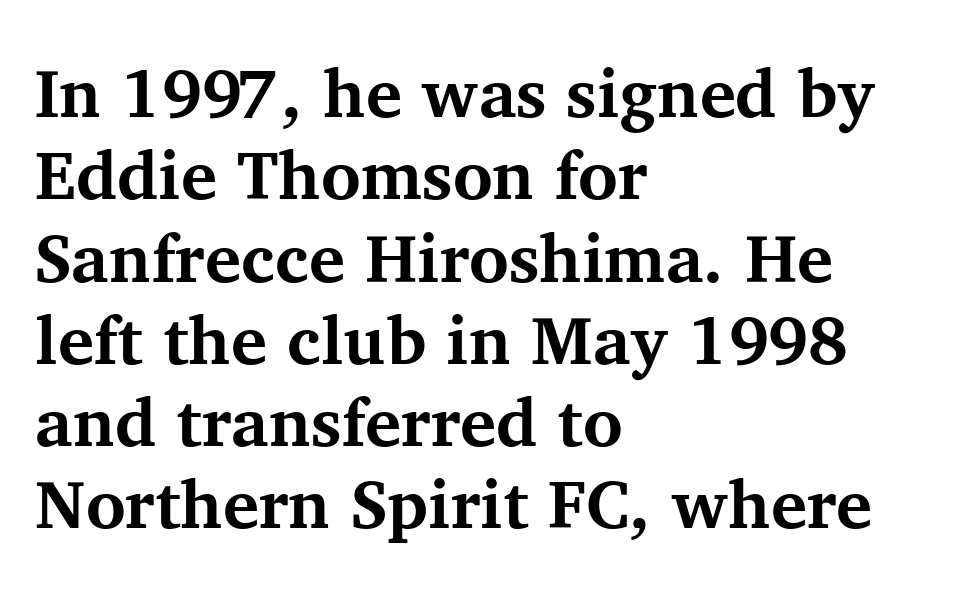
The image shows 68 px bold serif type, upright; set left-aligned, line spacing 1.21x, normal letter spacing, not underlined; medium stroke contrast and a medium x-height.
